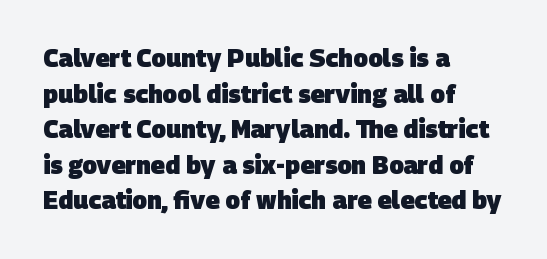
{"bold": "yes", "underline": "no", "align": "left", "line_spacing": "normal", "line_spacing_ratio": 1.48, "letter_spacing": "normal", "letter_spacing_em": 0.0, "glyph_px": 24}
